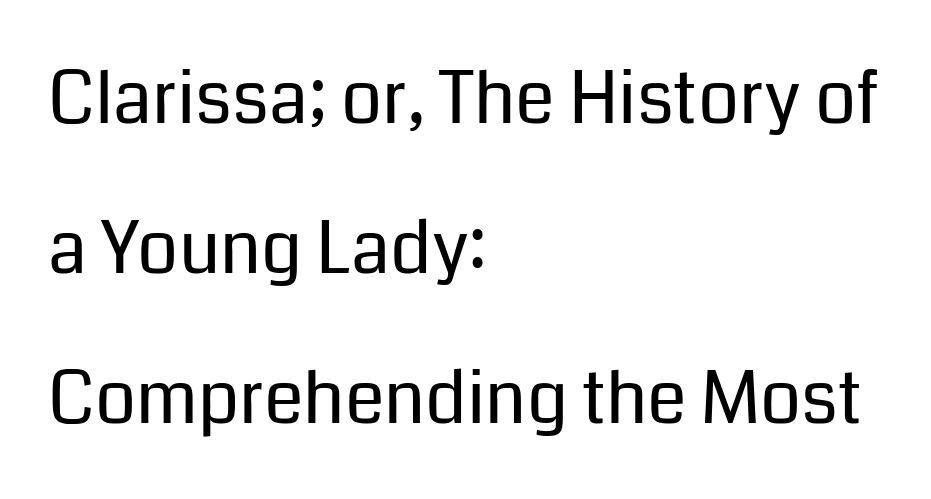
Each word holds together tightly as a unit, with standard inter-letter gaps. Each line starts at the same left margin while the right side varies. You can tell from the bare stems that sans-serif type was used. The vertical gap from one line to the next is large.
